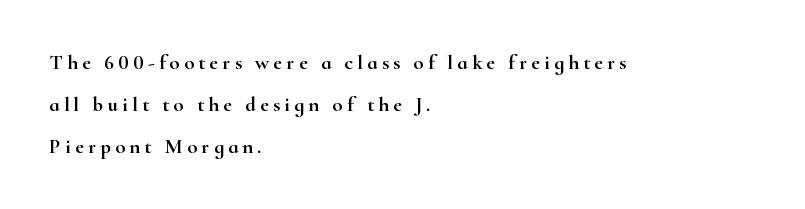
{"italic": "no", "underline": "no", "align": "left", "line_spacing": "loose", "line_spacing_ratio": 2.0, "letter_spacing": "wide", "letter_spacing_em": 0.2, "glyph_px": 21}
